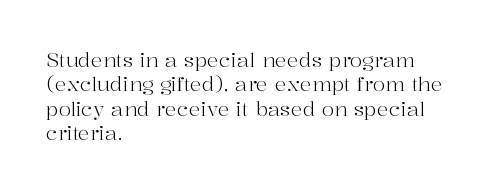
Q: Is the text bold? A: No.
Q: Is the text italic (slanted)? A: No, it is upright.
Q: Is the text underlined? A: No.
Q: How is the paragraph aligned? A: Left-aligned.
Q: Is the spacing between letters normal or unusually wide? A: Normal.
